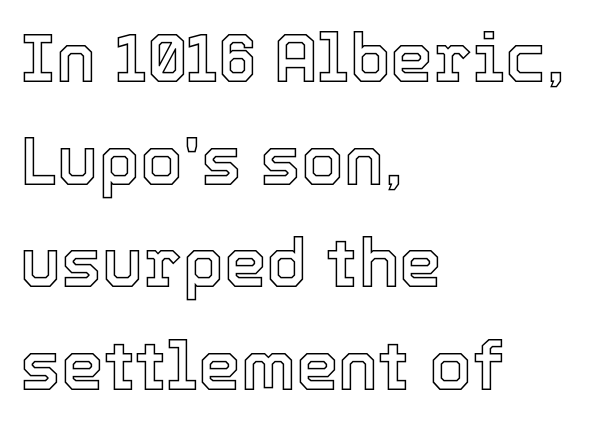
The image shows 68 px text type, upright; set left-aligned, normal line spacing (1.51x), normal letter spacing, not underlined; a medium x-height.
